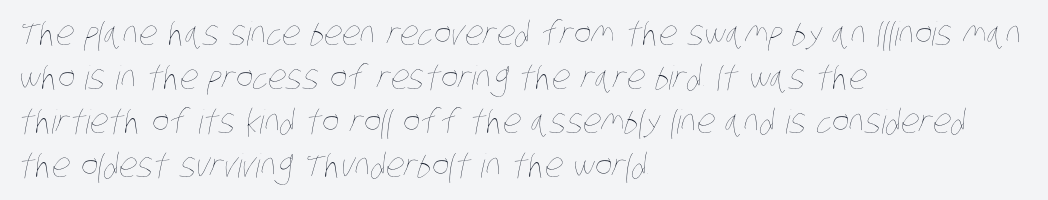
Q: Is the text bold? A: No.
Q: Is the text underlined? A: No.
Q: How is the paragraph aligned? A: Left-aligned.
Q: Is the spacing between letters normal or unusually wide? A: Normal.
Q: Is the spacing between lines tight, normal or loose? A: Normal.
Q: Width (condensed, normal, or wide)? A: Condensed.
Q: Stroke contrast? A: Low.
Q: x-height? A: Large.
Q: Monospaced? A: No.
